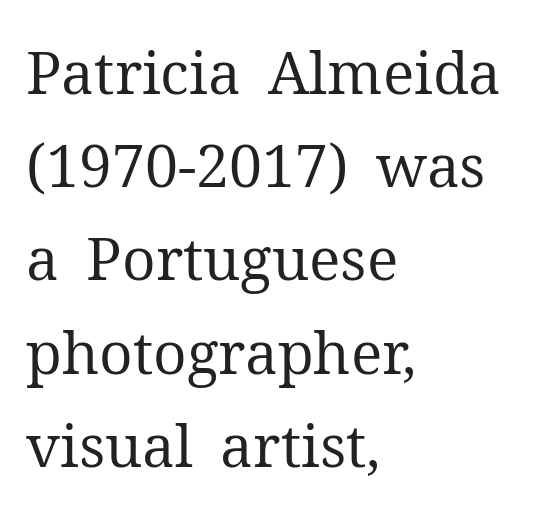
The image shows 59 px regular-weight serif type, upright; set left-aligned, normal line spacing (1.58x), normal letter spacing, not underlined; medium stroke contrast and a medium x-height.
